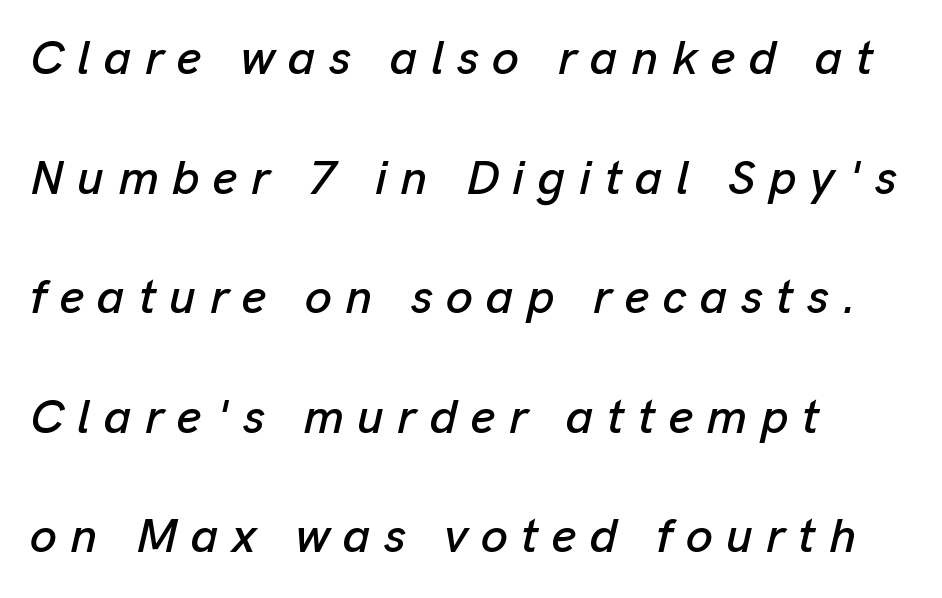
{"italic": "yes", "lean": "right", "slant_degrees": 13, "width": "normal", "stroke_contrast": "low", "x_height": "medium", "monospaced": "no", "underline": "no", "align": "left", "line_spacing": "loose", "line_spacing_ratio": 2.49, "letter_spacing": "wide", "letter_spacing_em": 0.28, "glyph_px": 48}
